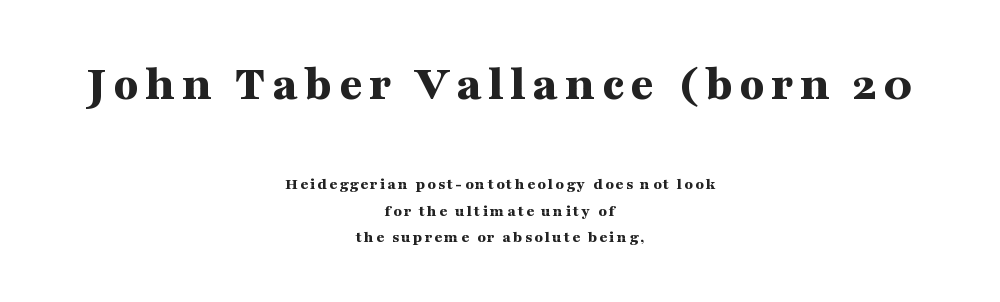
Q: Is the text bold? A: Yes.
Q: Is the text italic (slanted)? A: No, it is upright.
Q: Is the typeface a serif or a sans-serif typeface? A: Serif.
Q: Is the text underlined? A: No.
Q: How is the paragraph aligned? A: Centered.
Q: Is the spacing between lines tight, normal or loose? A: Normal.
Q: Which block of text is set in a larger size, the first (top) or the second (bottom)? A: The first (top) one.
Q: Width (condensed, normal, or wide)? A: Wide.
Q: Stroke contrast? A: Medium.
Q: x-height? A: Medium.
Q: Monospaced? A: No.
